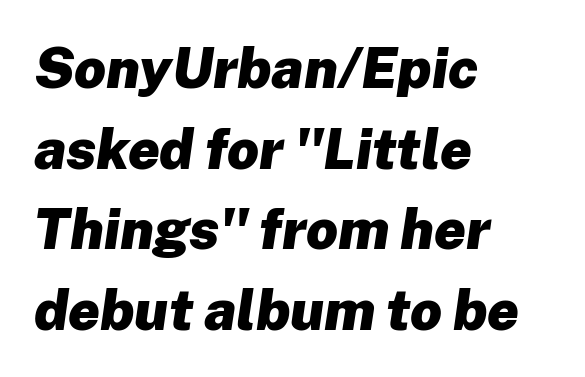
{"italic": "yes", "lean": "right", "slant_degrees": 8, "bold": "yes", "weight": "heavy", "width": "normal", "stroke_contrast": "low", "x_height": "medium", "monospaced": "no", "underline": "no", "align": "left", "line_spacing": "normal", "line_spacing_ratio": 1.44, "letter_spacing": "normal", "letter_spacing_em": 0.0, "glyph_px": 56}
